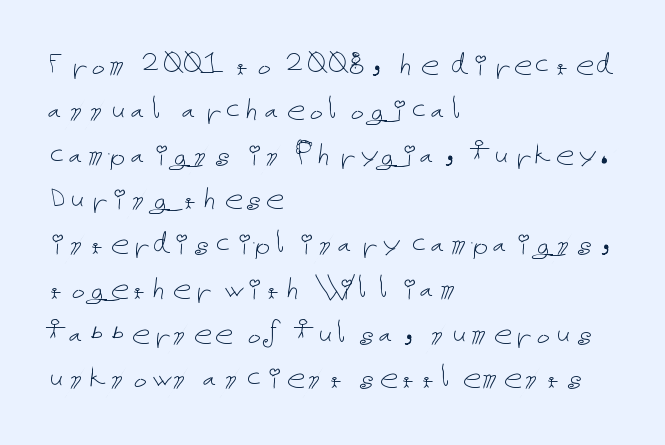
{"italic": "no", "bold": "no", "weight": "thin", "width": "normal", "stroke_contrast": "low", "x_height": "medium", "underline": "no", "align": "left", "line_spacing_ratio": 1.21, "letter_spacing": "normal", "letter_spacing_em": 0.0, "glyph_px": 37}
